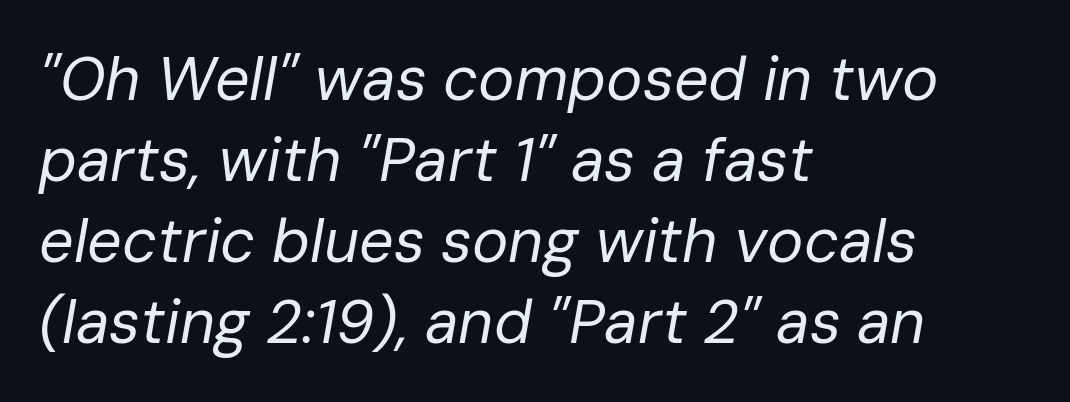
The image shows 61 px regular-weight type, italic (leaning right); set left-aligned, normal line spacing (1.33x), normal letter spacing, not underlined; low stroke contrast and a medium x-height.
